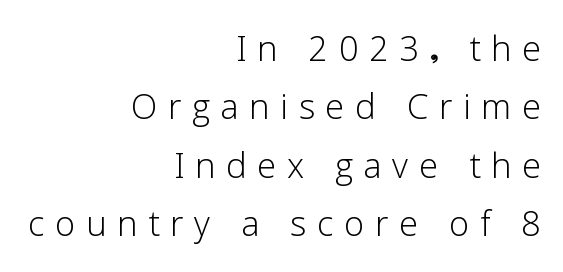
No italicization has been applied; the sample stays upright. The ragged edge is on the left, which tells us the setting is flush right. The passage shown is not underscored anywhere. The passage shown stacks its lines at a standard gap.
